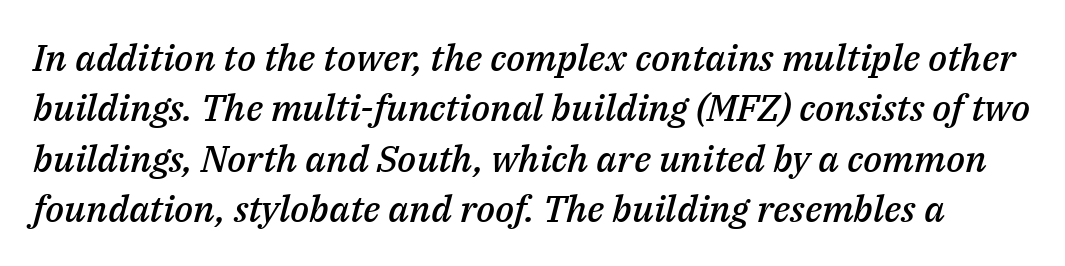
{"italic": "yes", "lean": "right", "slant_degrees": 14, "bold": "semi", "weight": "semibold", "width": "normal", "stroke_contrast": "medium", "x_height": "medium", "monospaced": "no", "underline": "no", "line_spacing": "normal", "line_spacing_ratio": 1.36, "letter_spacing": "normal", "letter_spacing_em": 0.0, "glyph_px": 37}
